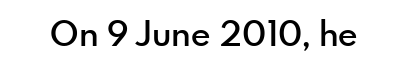
The image shows 34 px semibold sans-serif type, upright; set normal letter spacing, not underlined; a small x-height.
